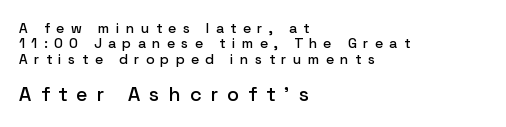
Q: Is the text italic (slanted)? A: No, it is upright.
Q: Is the text underlined? A: No.
Q: How is the paragraph aligned? A: Left-aligned.
Q: Is the spacing between letters normal or unusually wide? A: Unusually wide.
Q: Is the spacing between lines tight, normal or loose? A: Tight.
Q: Which block of text is set in a larger size, the first (top) or the second (bottom)? A: The second (bottom) one.
